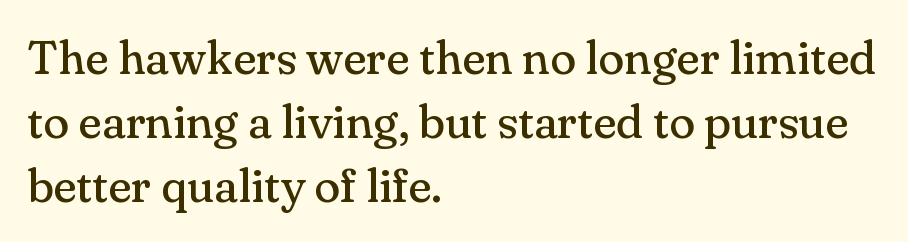
The image shows 48 px regular-weight serif type, upright; set left-aligned, normal line spacing (1.33x), normal letter spacing, not underlined; medium stroke contrast and a small x-height.
